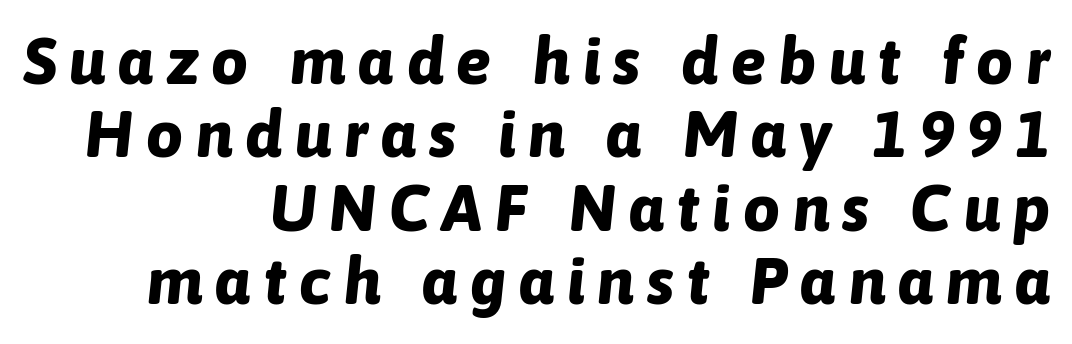
Q: Is the text bold? A: Yes.
Q: Is the text italic (slanted)? A: Yes, it leans right by about 6 degrees.
Q: Is the text underlined? A: No.
Q: How is the paragraph aligned? A: Right-aligned.
Q: Is the spacing between letters normal or unusually wide? A: Unusually wide.
Q: Is the spacing between lines tight, normal or loose? A: Tight.
Q: Width (condensed, normal, or wide)? A: Normal.
Q: Stroke contrast? A: Low.
Q: x-height? A: Medium.
Q: Monospaced? A: No.
